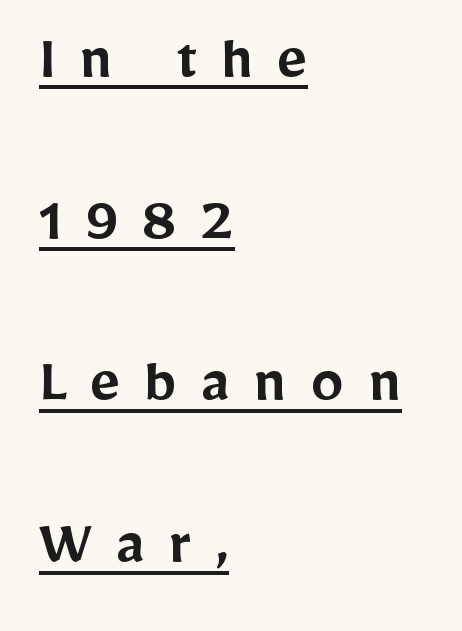
{"serif": "no", "italic": "no", "bold": "semi", "weight": "semibold", "width": "normal", "stroke_contrast": "low", "x_height": "medium", "monospaced": "no", "underline": "yes", "align": "left", "line_spacing": "loose", "line_spacing_ratio": 2.45, "letter_spacing": "wide", "letter_spacing_em": 0.36, "glyph_px": 66}
